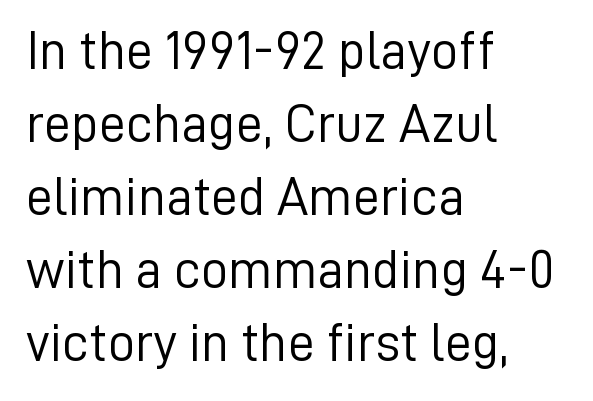
The string is rendered with underlining switched off. Caption: multi-line text, flush left, ragged right. The type family on display is of the sans-serif kind. There is no visible air inserted between adjacent glyphs. The lettering holds an erect, upright posture throughout.
